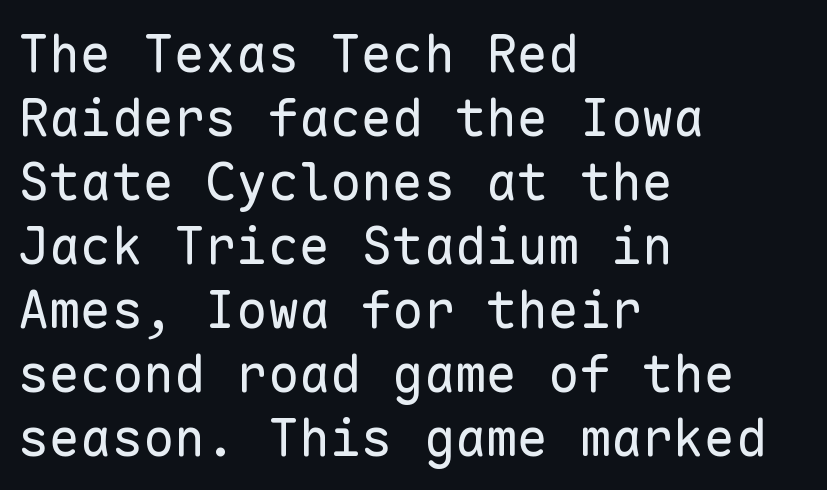
These lines stack with their left ends in a neat column. Each row of text sits above clean, open space. The font's upright variant was chosen for this text. No feet cap the strokes, marking this as sans-serif type.
